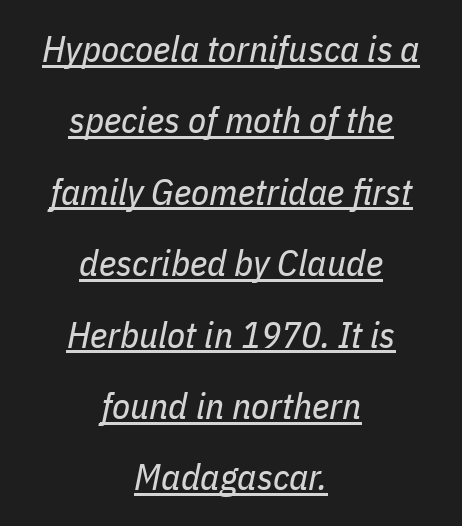
Q: Is the text bold? A: No.
Q: Is the text italic (slanted)? A: Yes, it leans right by about 11 degrees.
Q: Is the text underlined? A: Yes.
Q: How is the paragraph aligned? A: Centered.
Q: Is the spacing between letters normal or unusually wide? A: Normal.
Q: Is the spacing between lines tight, normal or loose? A: Loose.
Q: Width (condensed, normal, or wide)? A: Condensed.
Q: Stroke contrast? A: Low.
Q: x-height? A: Medium.
Q: Monospaced? A: No.
